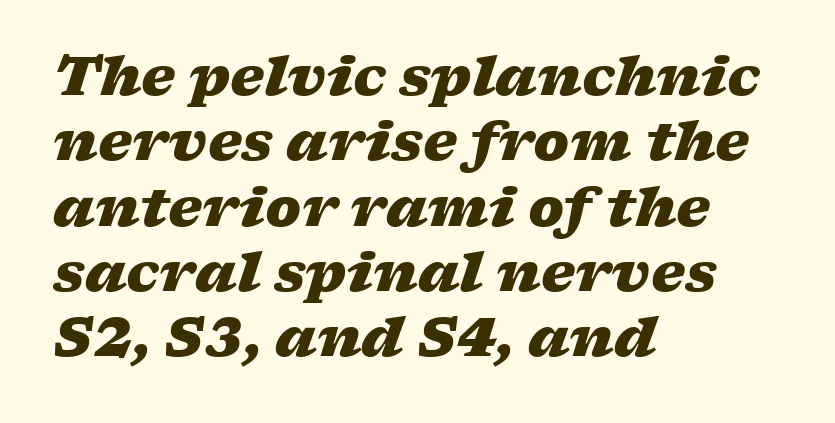
Q: Is the text bold? A: Yes.
Q: Is the text italic (slanted)? A: Yes, it leans right by about 17 degrees.
Q: Is the text underlined? A: No.
Q: How is the paragraph aligned? A: Left-aligned.
Q: Is the spacing between letters normal or unusually wide? A: Normal.
Q: Width (condensed, normal, or wide)? A: Wide.
Q: Stroke contrast? A: Low.
Q: x-height? A: Medium.
Q: Monospaced? A: No.
